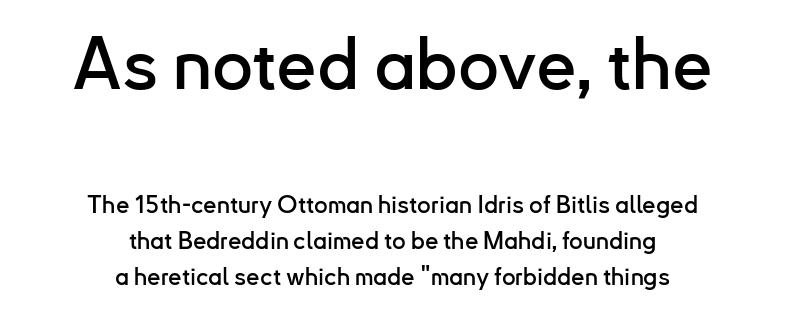
The image shows 72 px sans-serif type, upright; set centered, normal line spacing (1.5x), normal letter spacing, not underlined; the first (top) block is 3.0x larger; low stroke contrast and a small x-height.
